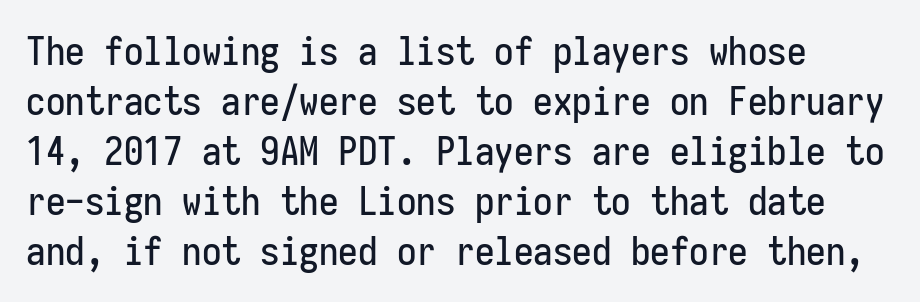
{"serif": "no", "italic": "no", "width": "condensed", "stroke_contrast": "low", "x_height": "medium", "monospaced": "yes", "underline": "no", "align": "left", "line_spacing": "normal", "line_spacing_ratio": 1.28, "letter_spacing": "normal", "letter_spacing_em": 0.0, "glyph_px": 39}
